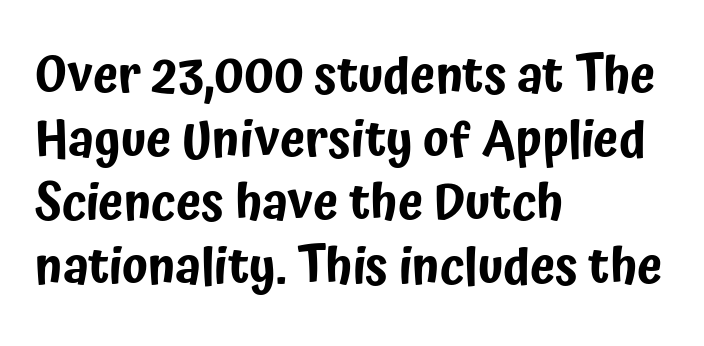
The image shows 51 px condensed sans-serif type, upright; set left-aligned, normal line spacing (1.25x), normal letter spacing, not underlined; low stroke contrast and a medium x-height.
